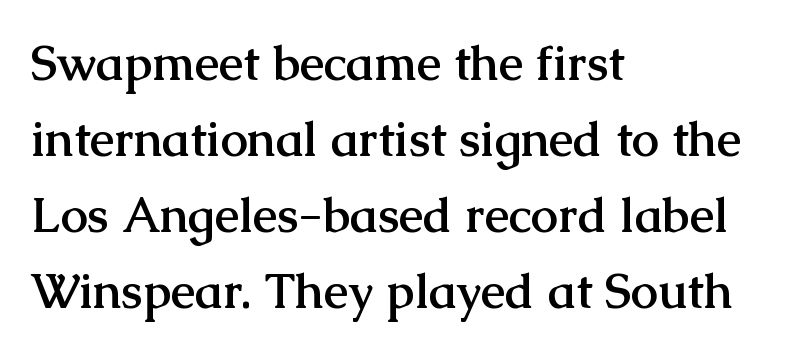
Q: Is the text bold? A: Yes.
Q: Is the text italic (slanted)? A: No, it is upright.
Q: Is the typeface a serif or a sans-serif typeface? A: Serif.
Q: Is the text underlined? A: No.
Q: How is the paragraph aligned? A: Left-aligned.
Q: Is the spacing between letters normal or unusually wide? A: Normal.
Q: Is the spacing between lines tight, normal or loose? A: Normal.
Q: Width (condensed, normal, or wide)? A: Normal.
Q: Stroke contrast? A: Medium.
Q: x-height? A: Medium.
Q: Monospaced? A: No.
